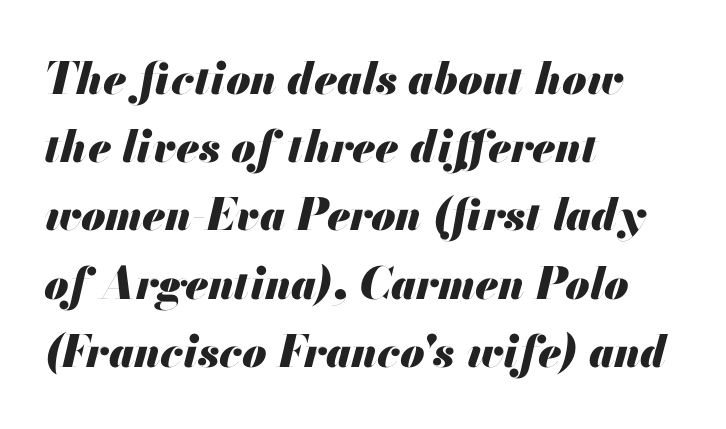
The image shows 44 px heavy type, italic (leaning right); set left-aligned, normal line spacing (1.55x), normal letter spacing, not underlined; medium stroke contrast and a small x-height.
